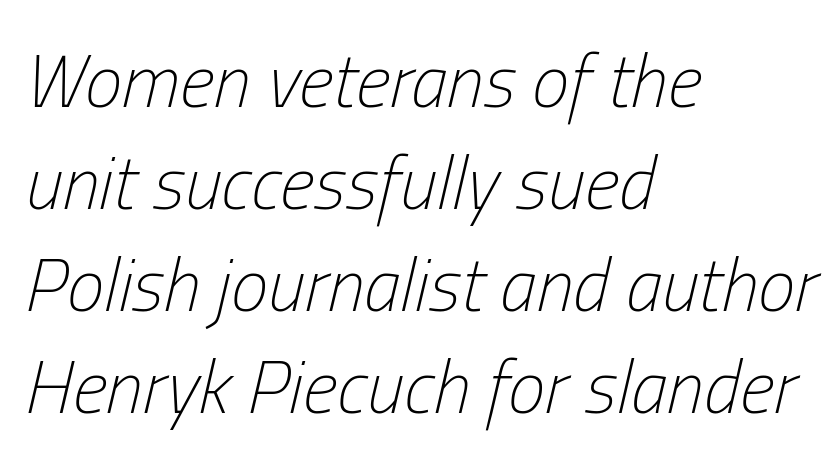
Q: Is the text bold? A: No.
Q: Is the text italic (slanted)? A: Yes, it leans right by about 13 degrees.
Q: Is the text underlined? A: No.
Q: How is the paragraph aligned? A: Left-aligned.
Q: Is the spacing between letters normal or unusually wide? A: Normal.
Q: Is the spacing between lines tight, normal or loose? A: Normal.
Q: Width (condensed, normal, or wide)? A: Condensed.
Q: Stroke contrast? A: Low.
Q: x-height? A: Medium.
Q: Monospaced? A: No.
